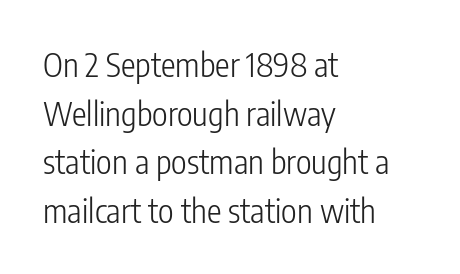
The image shows 33 px light, condensed sans-serif type, upright; set left-aligned, normal line spacing (1.47x), normal letter spacing, not underlined; low stroke contrast and a medium x-height.
